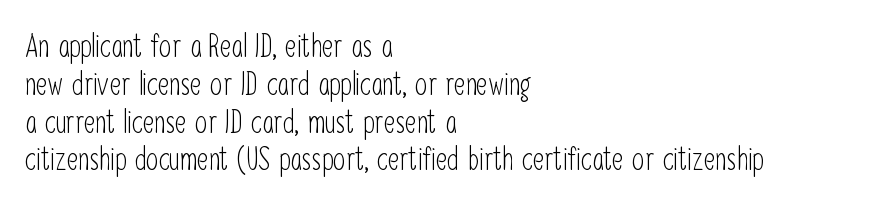
Q: Is the text bold? A: No.
Q: Is the text italic (slanted)? A: No, it is upright.
Q: Is the typeface a serif or a sans-serif typeface? A: Sans-serif.
Q: Is the text underlined? A: No.
Q: How is the paragraph aligned? A: Left-aligned.
Q: Is the spacing between letters normal or unusually wide? A: Normal.
Q: Width (condensed, normal, or wide)? A: Condensed.
Q: Stroke contrast? A: Low.
Q: x-height? A: Medium.
Q: Monospaced? A: No.
